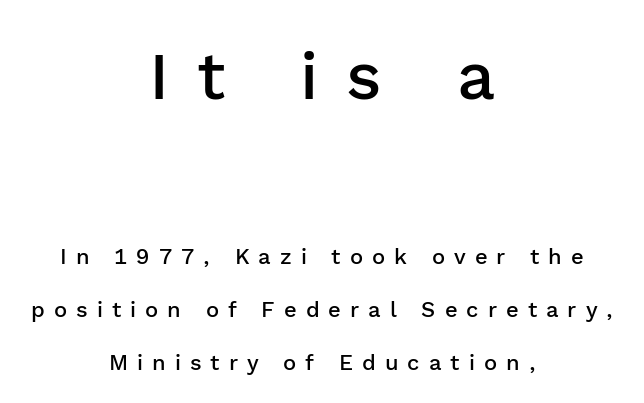
Larger block? The one above; the one below is distinctly smaller. Looks like regular typesetting: each glyph gets only the width it needs. The glyphs are unaccompanied by any horizontal stroke below them. The letters stand upright; this is a roman face.
